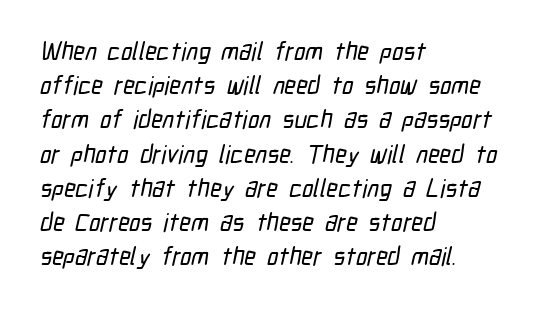
{"underline": "no", "align": "left", "line_spacing": "normal", "line_spacing_ratio": 1.37, "letter_spacing": "normal", "letter_spacing_em": 0.0, "glyph_px": 25}
